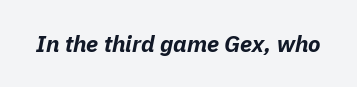
{"italic": "yes", "lean": "right", "slant_degrees": 11, "bold": "yes", "underline": "no", "letter_spacing": "normal", "letter_spacing_em": 0.0, "glyph_px": 23}
